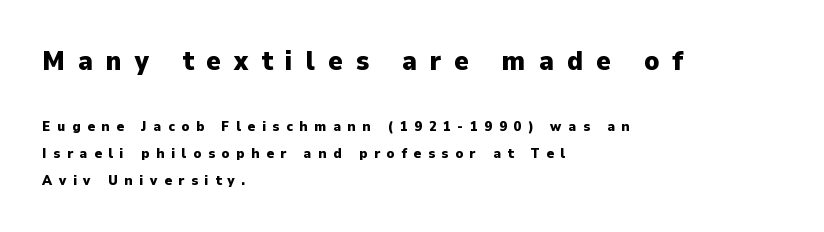
A typesetter would call this leading open, well beyond the default. Every stem runs plumb, perpendicular to the baseline. Inter-character spacing is expanded well beyond the font's built-in metrics. The rendering shrinks the type as you move from the upper chunk to the lower.
